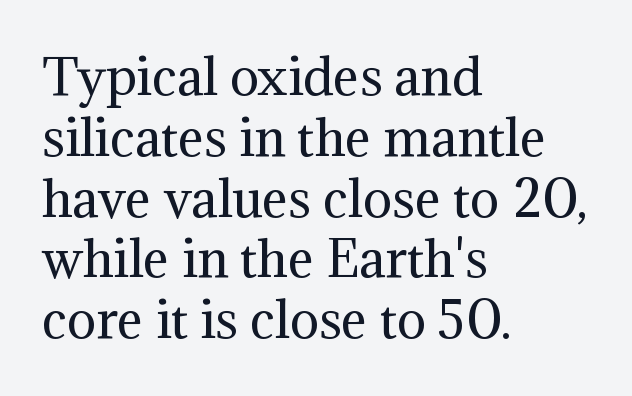
Q: Is the text bold? A: No.
Q: Is the text italic (slanted)? A: No, it is upright.
Q: Is the typeface a serif or a sans-serif typeface? A: Serif.
Q: Is the text underlined? A: No.
Q: How is the paragraph aligned? A: Left-aligned.
Q: Is the spacing between letters normal or unusually wide? A: Normal.
Q: Width (condensed, normal, or wide)? A: Normal.
Q: Stroke contrast? A: Medium.
Q: x-height? A: Medium.
Q: Monospaced? A: No.
